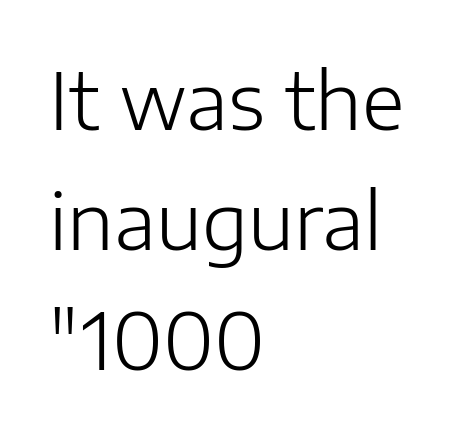
{"serif": "no", "italic": "no", "bold": "no", "weight": "light", "width": "normal", "stroke_contrast": "low", "x_height": "medium", "monospaced": "no", "underline": "no", "align": "left", "line_spacing": "normal", "line_spacing_ratio": 1.54, "letter_spacing": "normal", "letter_spacing_em": 0.0, "glyph_px": 78}
